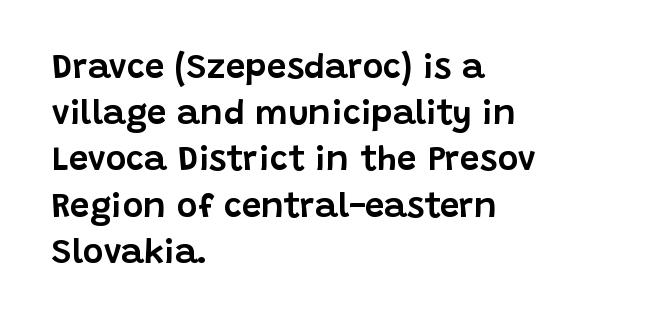
The image shows 35 px sans-serif type, upright; set left-aligned, normal line spacing (1.32x), normal letter spacing, not underlined; low stroke contrast and a large x-height.
